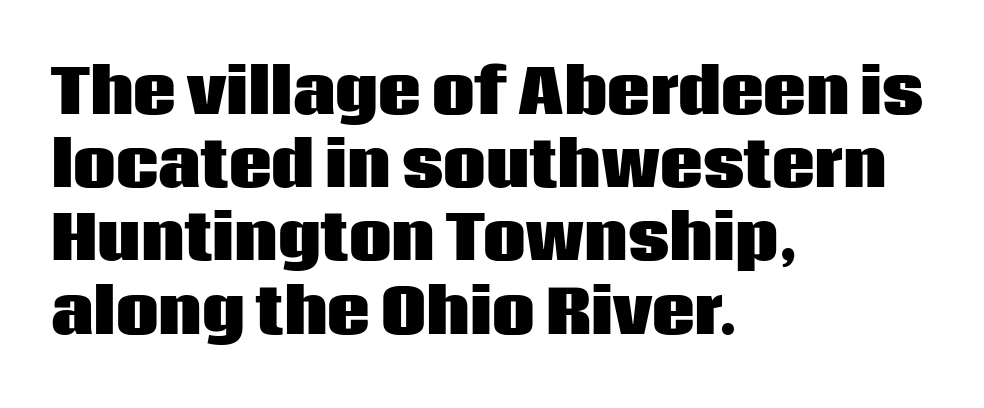
The image shows 60 px heavy sans-serif type, upright; set left-aligned, line spacing 1.22x, normal letter spacing, not underlined; low stroke contrast and a large x-height.
